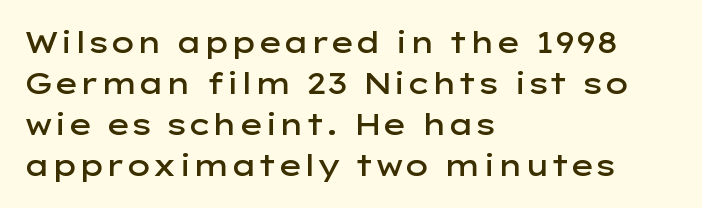
Q: Is the text bold? A: Semi-bold.
Q: Is the text italic (slanted)? A: No, it is upright.
Q: Is the typeface a serif or a sans-serif typeface? A: Sans-serif.
Q: Is the text underlined? A: No.
Q: How is the paragraph aligned? A: Left-aligned.
Q: Is the spacing between letters normal or unusually wide? A: Normal.
Q: Is the spacing between lines tight, normal or loose? A: Normal.
Q: Width (condensed, normal, or wide)? A: Wide.
Q: Stroke contrast? A: Low.
Q: x-height? A: Medium.
Q: Monospaced? A: No.
